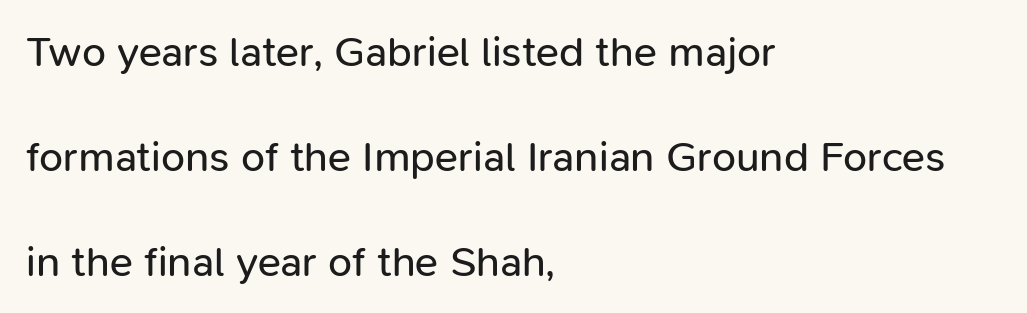
{"serif": "no", "italic": "no", "bold": "no", "weight": "regular", "width": "normal", "stroke_contrast": "low", "x_height": "medium", "monospaced": "no", "underline": "no", "align": "left", "line_spacing": "loose", "line_spacing_ratio": 2.44, "letter_spacing": "normal", "letter_spacing_em": 0.0, "glyph_px": 43}
